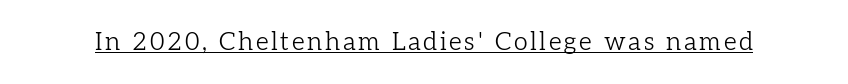
{"italic": "no", "bold": "no", "underline": "yes", "glyph_px": 25}
